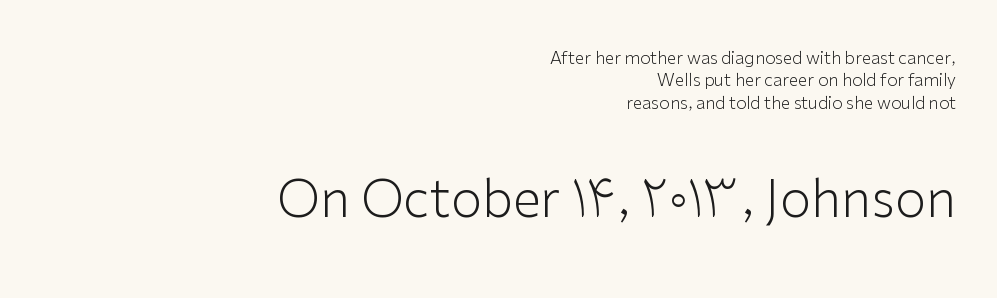
The image shows 51 px light sans-serif type, upright; set right-aligned, normal line spacing (1.31x), normal letter spacing, not underlined; the second (bottom) block is 3.0x larger; low stroke contrast and a medium x-height.
